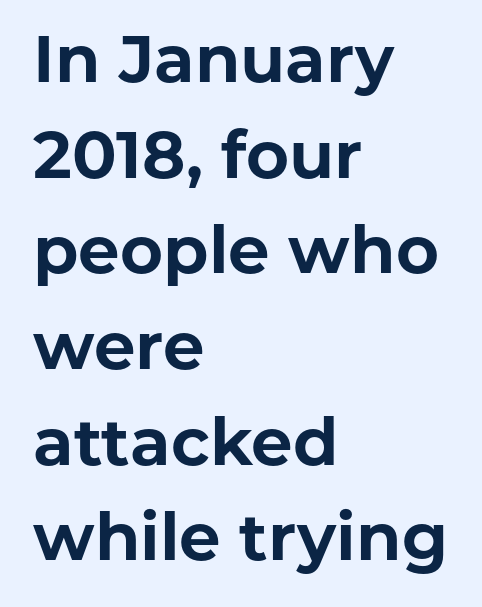
The font's upright variant was chosen for this text. Only glyphs here, with clear space below each row. The letters sit at their default tracking, neither squeezed nor spread. The strokes are fattened all the way to bold. Nope, no serifs anywhere on these letters. Character widths vary here, with narrow letters taking less room than wide ones.
